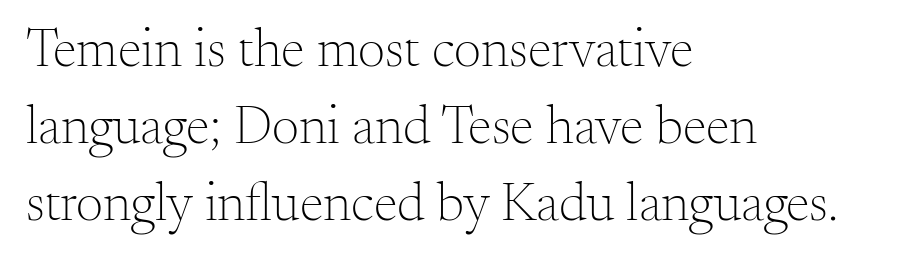
The image shows 54 px light serif type, upright; set left-aligned, normal line spacing (1.43x), normal letter spacing, not underlined; medium stroke contrast and a small x-height.
